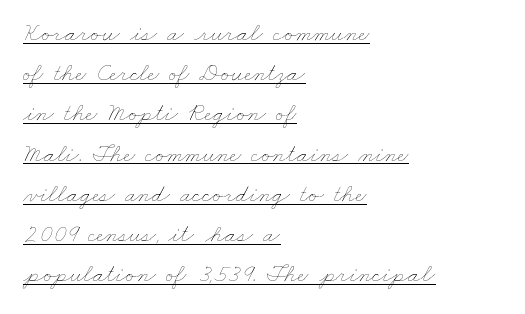
{"bold": "no", "underline": "yes", "align": "left", "line_spacing": "normal", "line_spacing_ratio": 1.61, "letter_spacing": "normal", "letter_spacing_em": 0.0, "glyph_px": 25}
